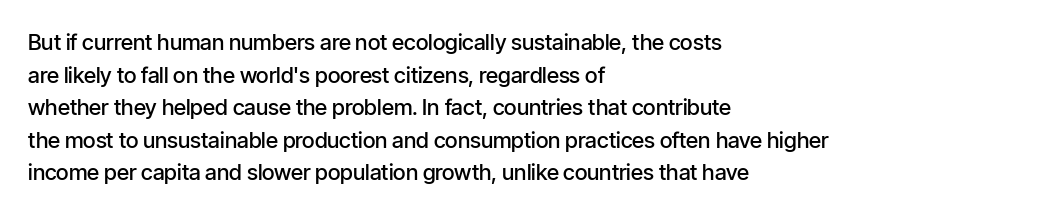
{"italic": "no", "bold": "semi", "underline": "no", "align": "left", "line_spacing": "normal", "line_spacing_ratio": 1.48, "letter_spacing": "normal", "letter_spacing_em": 0.0, "glyph_px": 22}
